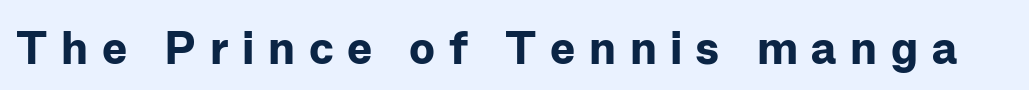
The glyphs have the mass of a bold cut. Posture: vertical. The specimen omits any rule beneath the text block's lines. A typesetter would call this heavily tracked-out type. Stroke terminals: plain, sans-serif.
